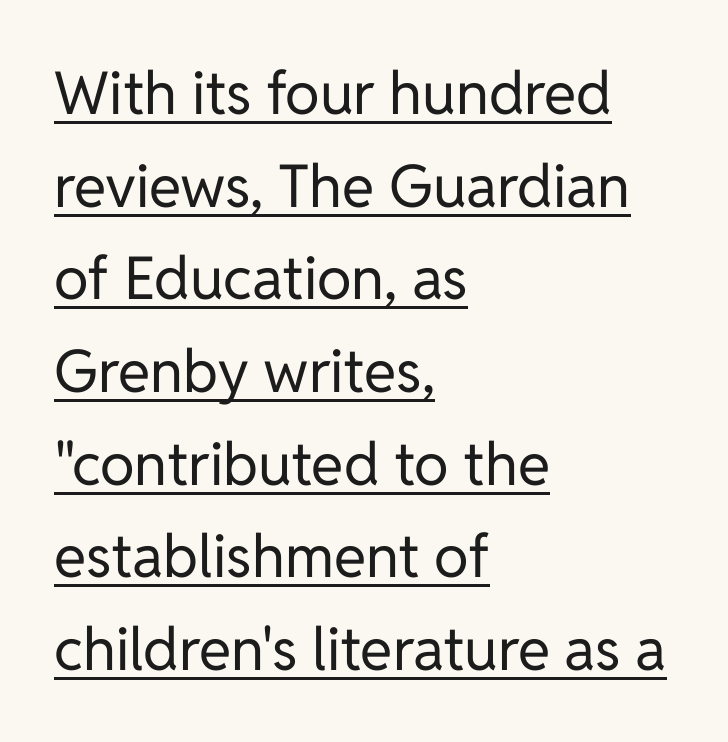
The image shows 59 px regular-weight sans-serif type, upright; set left-aligned, normal line spacing (1.57x), normal letter spacing, underlined; low stroke contrast and a medium x-height.
